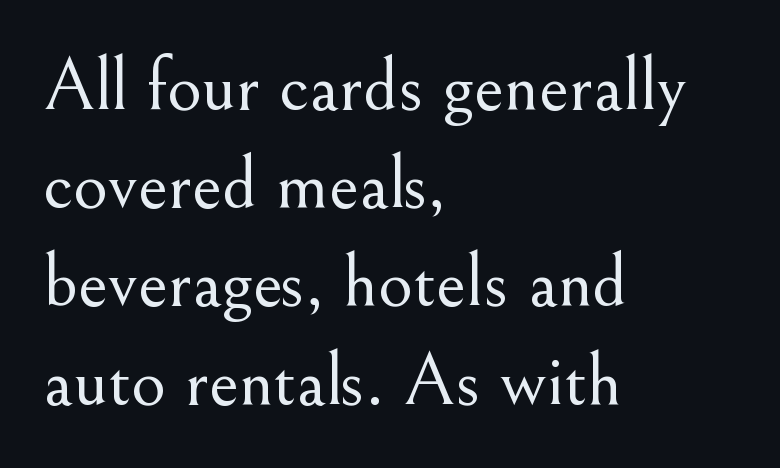
{"serif": "yes", "italic": "no", "bold": "no", "weight": "light", "width": "normal", "stroke_contrast": "medium", "x_height": "small", "monospaced": "no", "underline": "no", "align": "left", "line_spacing": "normal", "line_spacing_ratio": 1.31, "letter_spacing": "normal", "letter_spacing_em": 0.0, "glyph_px": 75}
